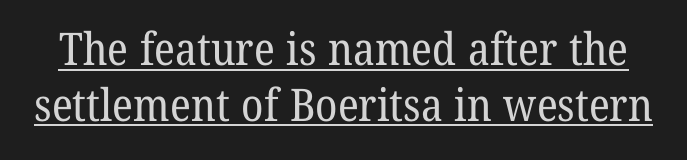
{"serif": "yes", "bold": "no", "weight": "regular", "width": "normal", "stroke_contrast": "low", "x_height": "medium", "monospaced": "no", "underline": "yes", "line_spacing_ratio": 1.24, "letter_spacing": "normal", "letter_spacing_em": 0.0, "glyph_px": 45}
